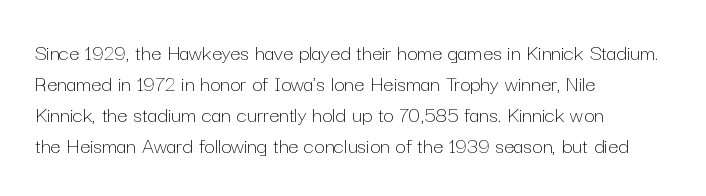
Q: Is the text bold? A: No.
Q: Is the text italic (slanted)? A: No, it is upright.
Q: Is the text underlined? A: No.
Q: How is the paragraph aligned? A: Left-aligned.
Q: Is the spacing between letters normal or unusually wide? A: Normal.
Q: Is the spacing between lines tight, normal or loose? A: Normal.
